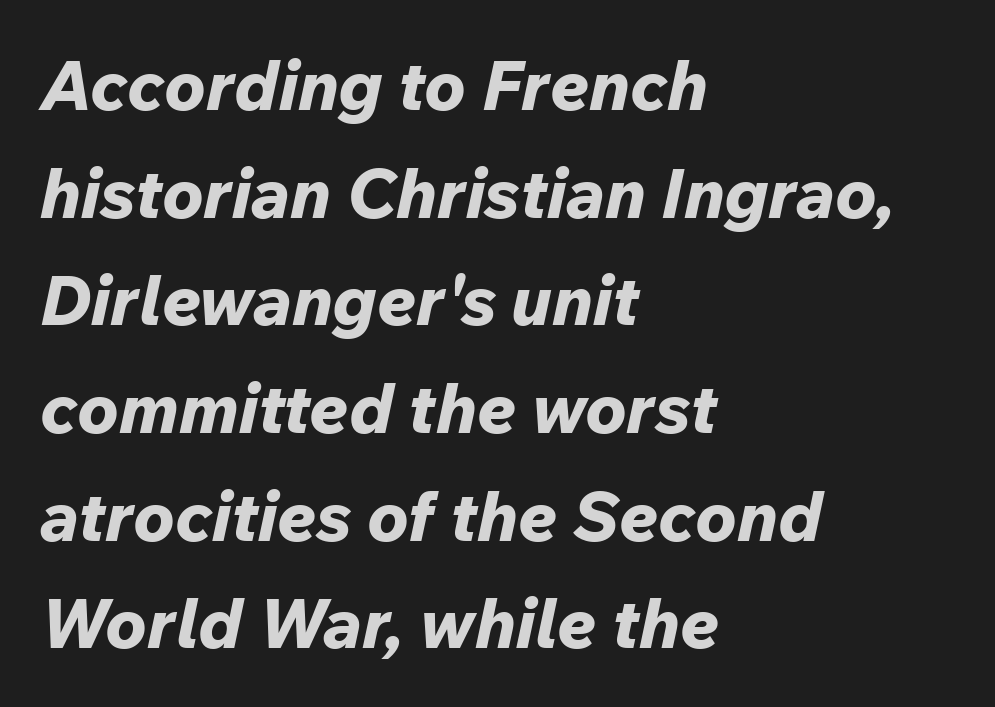
No extra tracking has been applied to these lines. Does the leading feel generous? No, just average. When letters slant like this, we call the style italic. Note the varied advance widths — an 'i' is clearly narrower than an 'm'. The passage is arranged the way most books set body copy — flush left. Set as a true bold cut, around the 700 mark.
